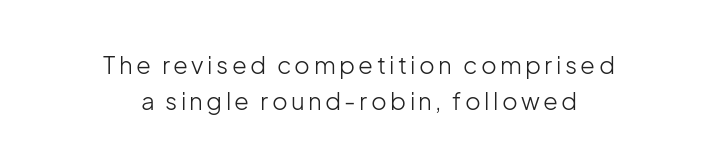
Q: Is the text bold? A: No.
Q: Is the text italic (slanted)? A: No, it is upright.
Q: Is the text underlined? A: No.
Q: How is the paragraph aligned? A: Centered.
Q: Is the spacing between lines tight, normal or loose? A: Normal.
